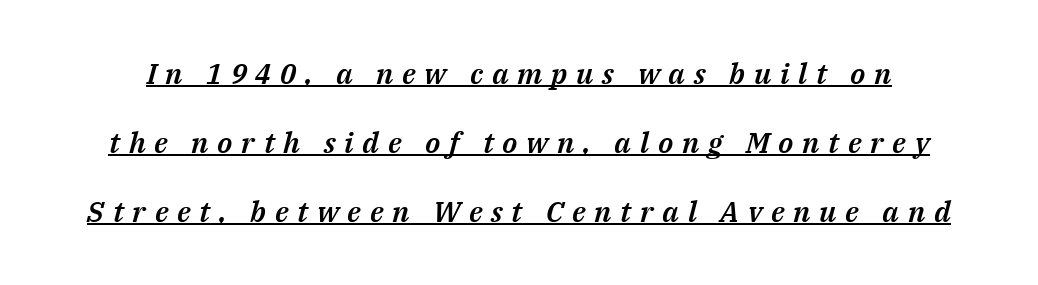
The gaps between neighbouring characters are conspicuously large. Vertically, the passage feels expansive, rows floating well apart. What decoration does the sample have? An underline. Is this a fixed-width face? No — the glyphs have proportional, varying widths. Designer's note — italics engaged.
